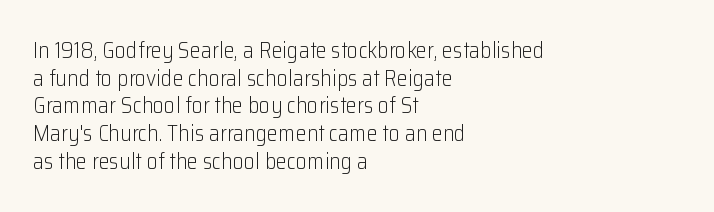
The typeface has the unassuming heft of standard copy or less. Vertical strokes here are truly vertical. A clean baseline with only descenders dipping below it. Default kerning and tracking; the words read as compact shapes.
